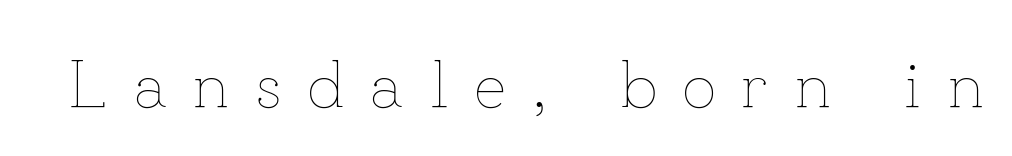
Characters remain perfectly vertical along every line. Character widths vary here, with narrow letters taking less room than wide ones. The letters look calm and open, with moderate or lighter stems. You could only call the tracking loose — the letters float apart. Check under the words: just untouched page.
